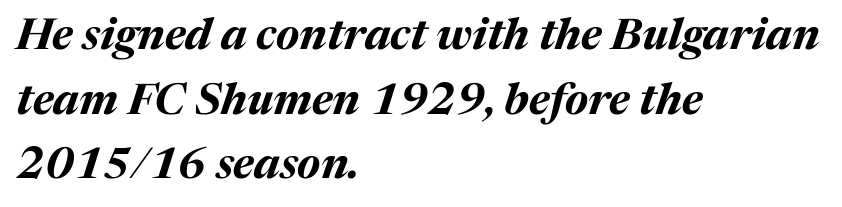
{"italic": "yes", "lean": "right", "slant_degrees": 17, "bold": "yes", "weight": "bold", "width": "normal", "stroke_contrast": "medium", "x_height": "medium", "monospaced": "no", "underline": "no", "align": "left", "line_spacing": "normal", "line_spacing_ratio": 1.47, "letter_spacing": "normal", "letter_spacing_em": 0.0, "glyph_px": 44}
